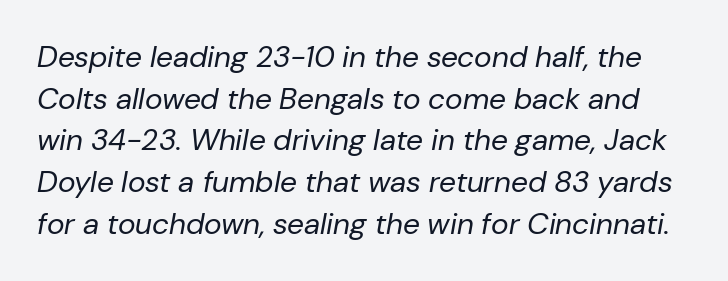
The image shows 30 px regular-weight type, italic (leaning right); set normal line spacing (1.39x), normal letter spacing, not underlined; low stroke contrast and a medium x-height.
